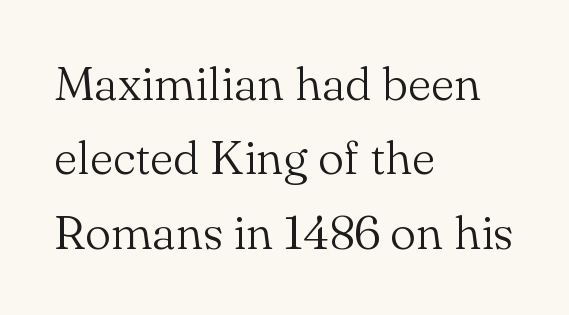
The image shows 47 px light serif type, upright; set left-aligned, normal line spacing (1.58x), normal letter spacing, not underlined; medium stroke contrast and a small x-height.
